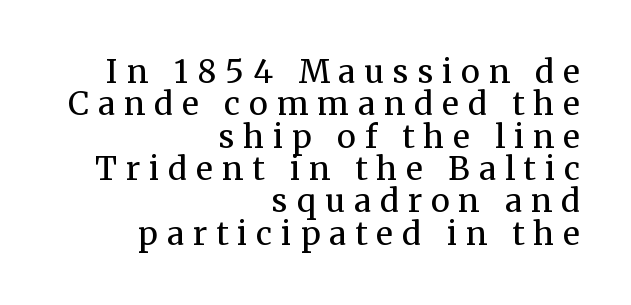
The image shows 32 px regular-weight serif type, upright; set right-aligned, tight line spacing (1.01x), unusually wide letter spacing (+0.28 em), not underlined; medium stroke contrast and a medium x-height.
